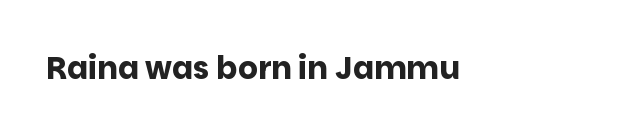
Characters remain perfectly vertical along every line. The face used here is proportionally spaced, like ordinary book or web type. The passage shown has conventional tracking throughout. The gap between lines stays unmarked. Unlike a traditional serif, this face leaves its strokes unadorned.
